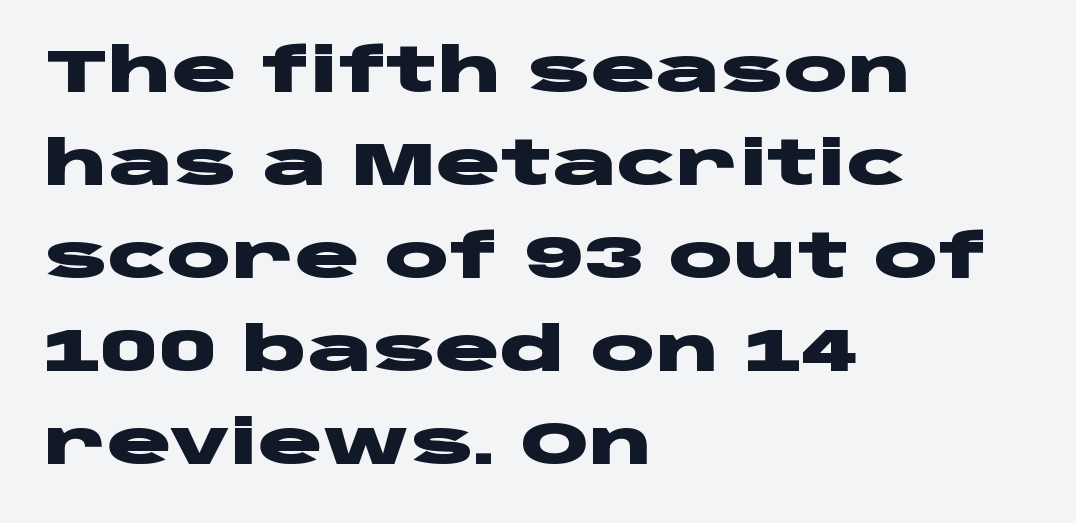
Q: Is the text bold? A: Yes.
Q: Is the text italic (slanted)? A: No, it is upright.
Q: Is the typeface a serif or a sans-serif typeface? A: Sans-serif.
Q: Is the text underlined? A: No.
Q: How is the paragraph aligned? A: Left-aligned.
Q: Is the spacing between letters normal or unusually wide? A: Normal.
Q: Is the spacing between lines tight, normal or loose? A: Normal.
Q: Width (condensed, normal, or wide)? A: Wide.
Q: Stroke contrast? A: Low.
Q: x-height? A: Large.
Q: Monospaced? A: No.
